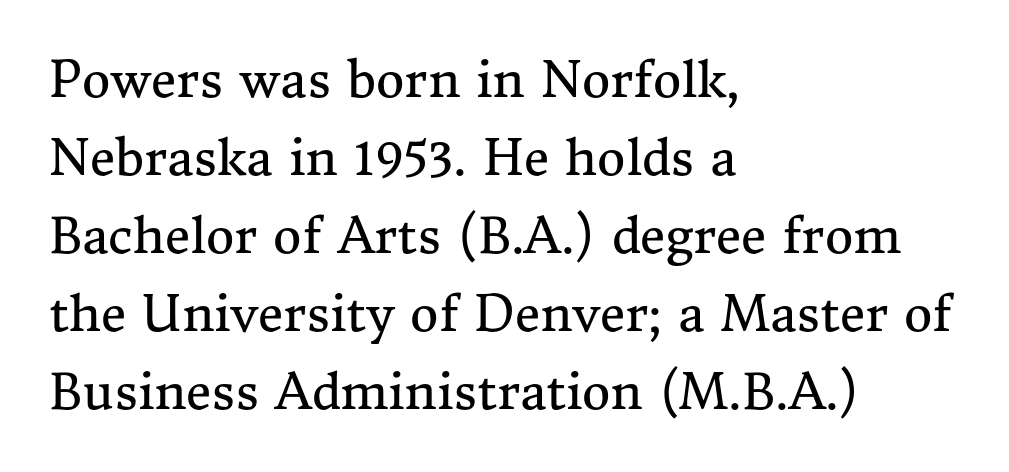
{"serif": "yes", "italic": "no", "bold": "no", "weight": "regular", "width": "normal", "stroke_contrast": "medium", "x_height": "medium", "monospaced": "no", "underline": "no", "align": "left", "line_spacing": "normal", "line_spacing_ratio": 1.59, "letter_spacing": "normal", "letter_spacing_em": 0.0, "glyph_px": 49}
